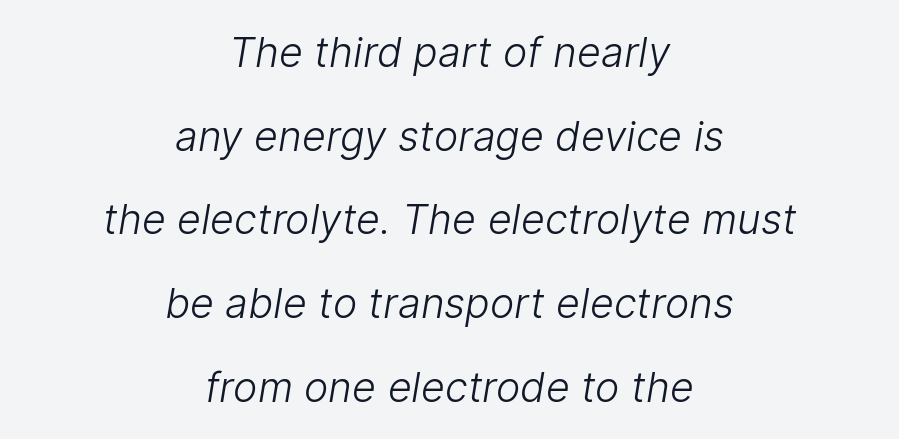
{"serif": "no", "bold": "no", "weight": "light", "width": "normal", "stroke_contrast": "low", "x_height": "medium", "monospaced": "no", "underline": "no", "align": "center", "line_spacing": "loose", "line_spacing_ratio": 2.04, "letter_spacing": "normal", "letter_spacing_em": 0.0, "glyph_px": 41}
